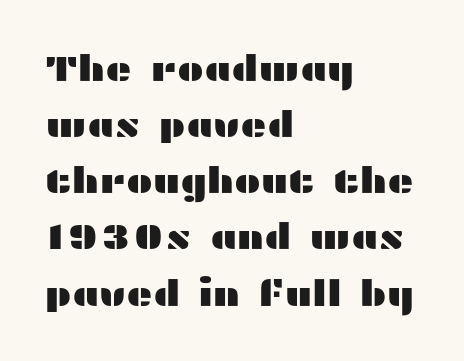
The characters display no serif detailing; their extremities are plain. The compositor pushed each line to the left boundary. Looks like regular typesetting: each glyph gets only the width it needs. Does the leading feel generous? No, just average.
